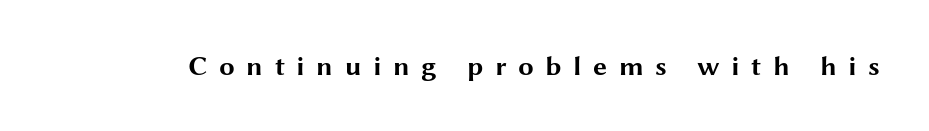
The image shows 28 px bold, wide sans-serif type, upright; set unusually wide letter spacing (+0.41 em), not underlined; medium stroke contrast and a medium x-height.
